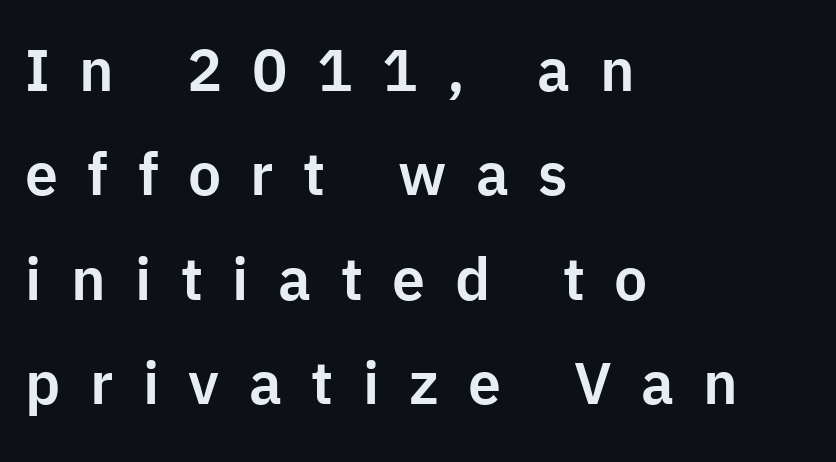
Q: Is the text italic (slanted)? A: No, it is upright.
Q: Is the typeface a serif or a sans-serif typeface? A: Sans-serif.
Q: Is the text underlined? A: No.
Q: How is the paragraph aligned? A: Left-aligned.
Q: Is the spacing between letters normal or unusually wide? A: Unusually wide.
Q: Width (condensed, normal, or wide)? A: Normal.
Q: Stroke contrast? A: Low.
Q: x-height? A: Medium.
Q: Monospaced? A: No.
